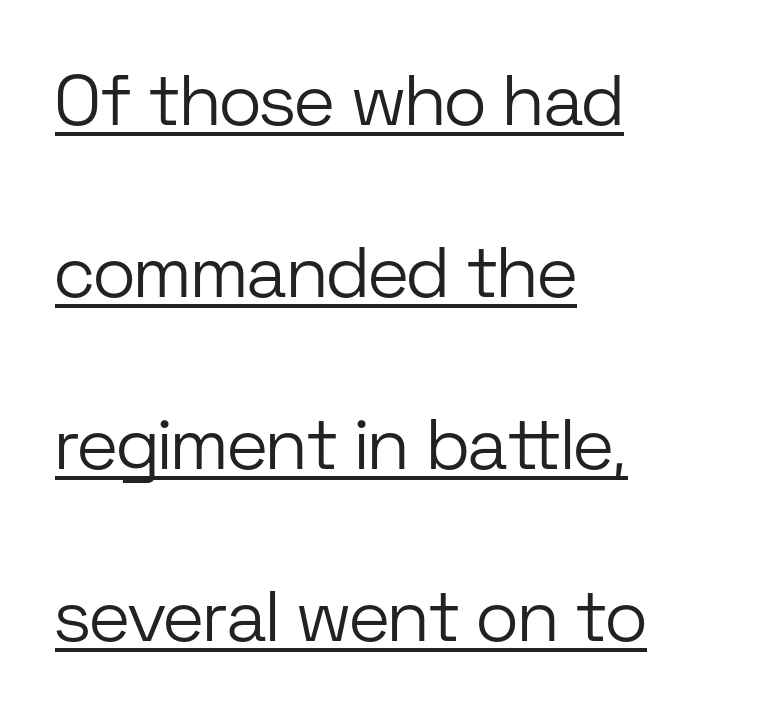
This rendering employs a face without finishing strokes, i.e., a sans-serif. Visually the block forms a straight wall on the left and a jagged coastline on the right. Proportional: the letters do not fall into vertical columns. One glance says open: line gaps are wider than usual. Is the letter spacing exaggerated? No — it looks like the ordinary default.
